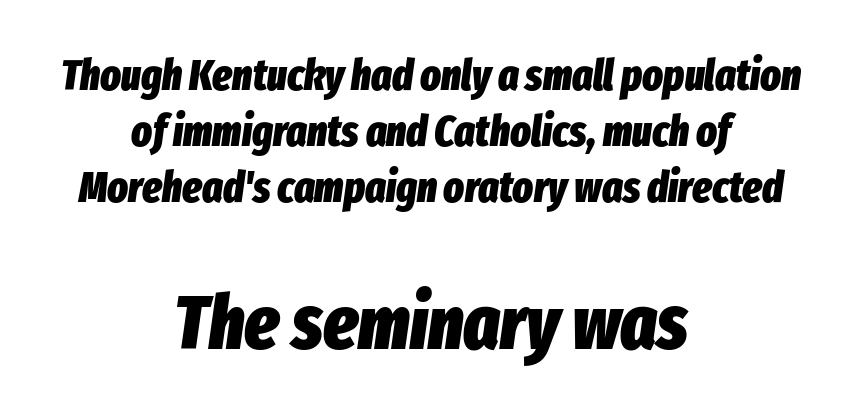
Q: Is the text bold? A: Yes.
Q: Is the text italic (slanted)? A: Yes, it leans right by about 8 degrees.
Q: Is the text underlined? A: No.
Q: How is the paragraph aligned? A: Centered.
Q: Is the spacing between letters normal or unusually wide? A: Normal.
Q: Is the spacing between lines tight, normal or loose? A: Normal.
Q: Which block of text is set in a larger size, the first (top) or the second (bottom)? A: The second (bottom) one.
Q: Width (condensed, normal, or wide)? A: Condensed.
Q: Stroke contrast? A: Low.
Q: x-height? A: Medium.
Q: Monospaced? A: No.
